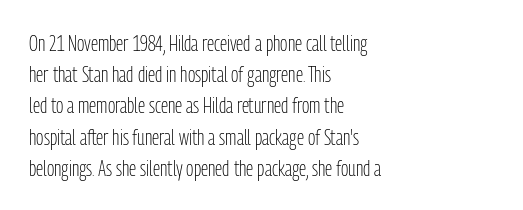
Q: Is the text bold? A: No.
Q: Is the text italic (slanted)? A: No, it is upright.
Q: Is the text underlined? A: No.
Q: How is the paragraph aligned? A: Left-aligned.
Q: Is the spacing between letters normal or unusually wide? A: Normal.
Q: Is the spacing between lines tight, normal or loose? A: Normal.
